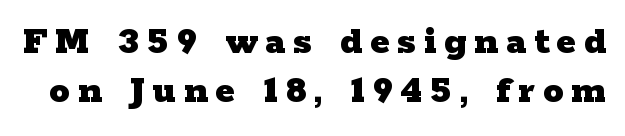
{"serif": "yes", "italic": "no", "bold": "yes", "weight": "heavy", "width": "wide", "stroke_contrast": "low", "x_height": "medium", "monospaced": "no", "underline": "no", "line_spacing_ratio": 1.2, "glyph_px": 41}
